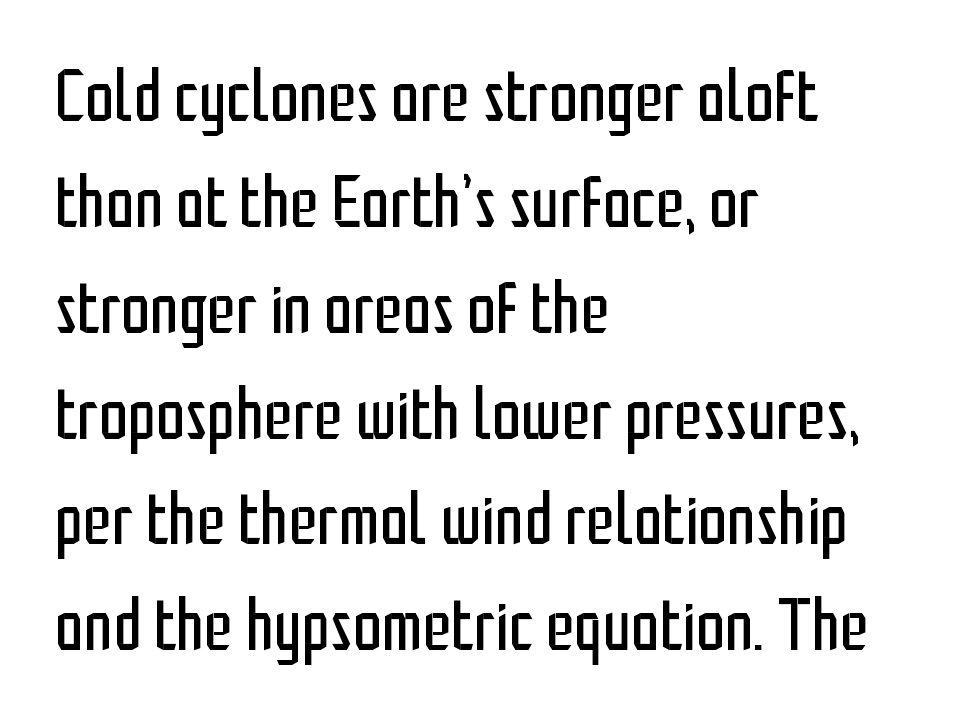
The image shows 73 px regular-weight, condensed sans-serif type, upright; set left-aligned, normal line spacing (1.45x), normal letter spacing, not underlined; low stroke contrast and a medium x-height.
